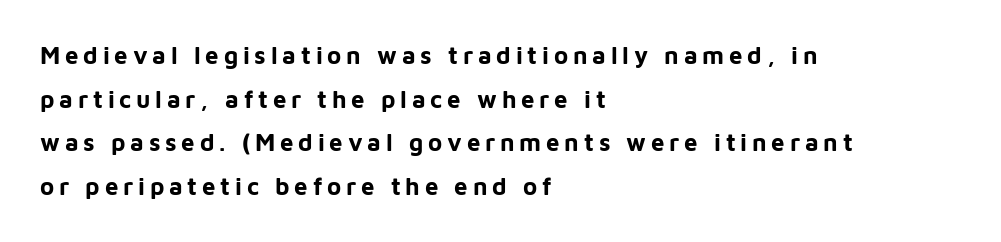
The image shows 24 px bold type, upright; set left-aligned, line spacing 1.82x, unusually wide letter spacing (+0.2 em), not underlined.
